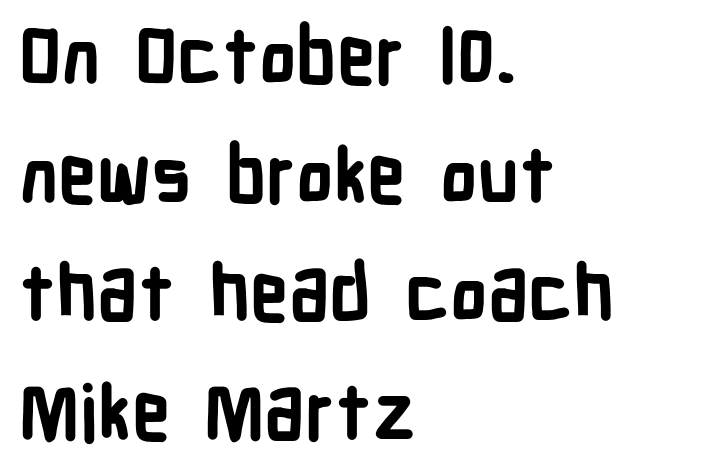
Q: Is the text bold? A: Yes.
Q: Is the text italic (slanted)? A: No, it is upright.
Q: Is the typeface a serif or a sans-serif typeface? A: Sans-serif.
Q: Is the text underlined? A: No.
Q: How is the paragraph aligned? A: Left-aligned.
Q: Is the spacing between letters normal or unusually wide? A: Normal.
Q: Is the spacing between lines tight, normal or loose? A: Normal.
Q: Width (condensed, normal, or wide)? A: Condensed.
Q: Stroke contrast? A: Low.
Q: x-height? A: Medium.
Q: Monospaced? A: No.
